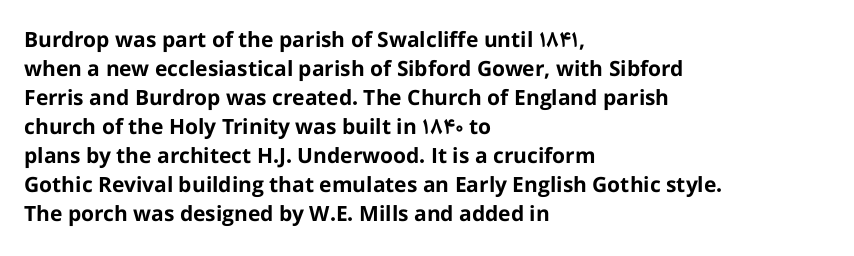
The lines are quadded left. These lines keep a tight, regular rhythm from letter to letter. The gap between lines stays unmarked. It's the straight-up-and-down kind of type. The rendering uses a moderate line-height, typical for paragraphs. Pretty heavy lettering here — definitely bold.
